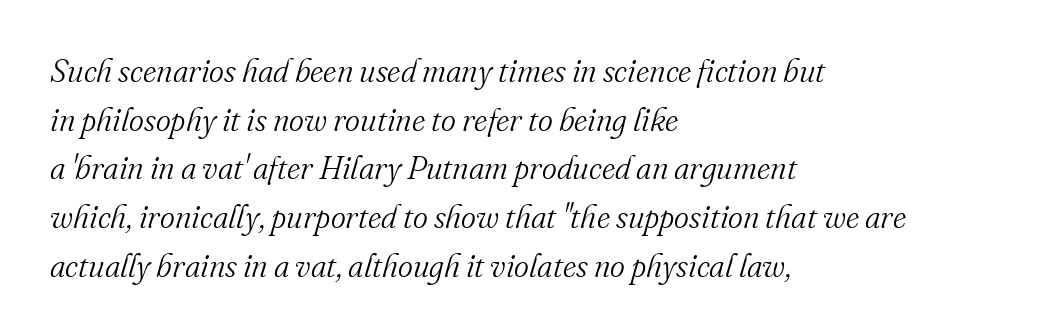
The image shows 32 px light serif type, italic (leaning right); set left-aligned, normal line spacing (1.52x), normal letter spacing, not underlined; medium stroke contrast and a small x-height.
